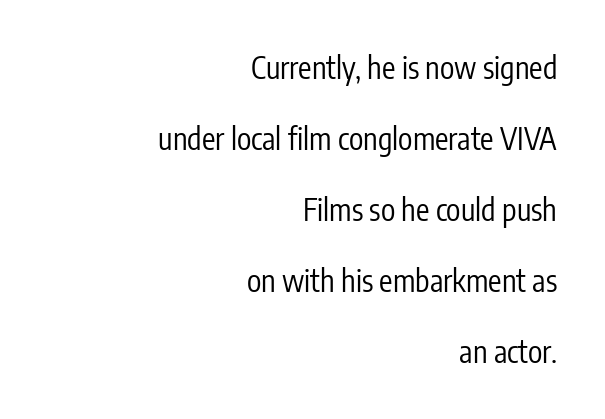
{"serif": "no", "italic": "no", "bold": "no", "weight": "regular", "width": "condensed", "stroke_contrast": "low", "x_height": "medium", "monospaced": "no", "underline": "no", "align": "right", "line_spacing": "loose", "line_spacing_ratio": 2.37, "letter_spacing": "normal", "letter_spacing_em": 0.0, "glyph_px": 30}
